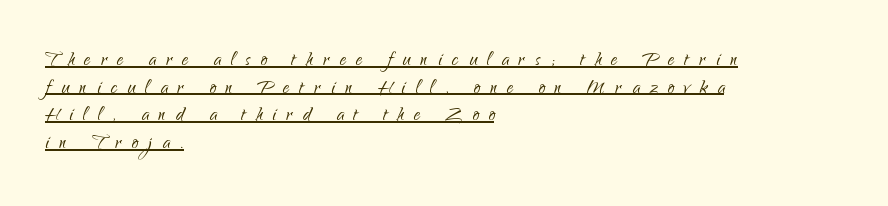
Weight: in the light-to-regular range. The lines are quadded left. This sample carries an underscore along the baseline area. The line-height multiplier appears low, near solid setting.
